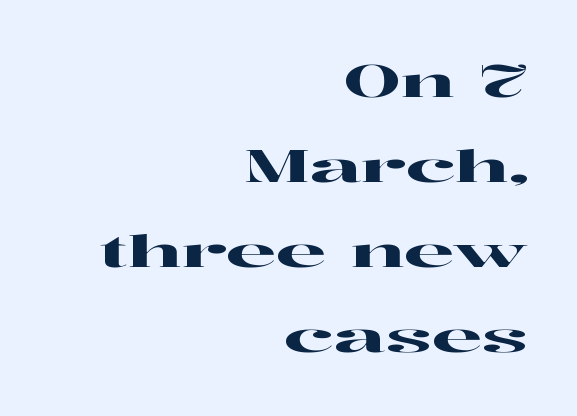
{"serif": "yes", "italic": "no", "width": "wide", "stroke_contrast": "high", "x_height": "medium", "monospaced": "no", "underline": "no", "align": "right", "line_spacing_ratio": 1.89, "letter_spacing": "normal", "letter_spacing_em": 0.0, "glyph_px": 45}
